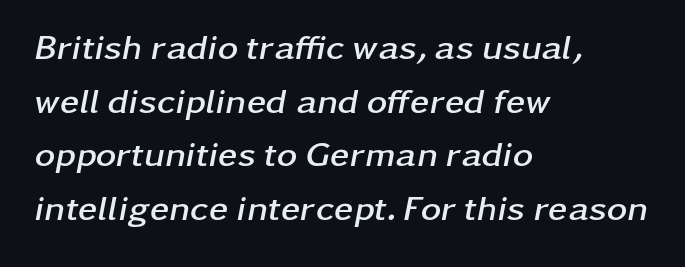
{"italic": "yes", "lean": "right", "slant_degrees": 11, "bold": "yes", "weight": "semibold", "width": "wide", "stroke_contrast": "low", "x_height": "medium", "monospaced": "no", "underline": "no", "align": "left", "line_spacing": "normal", "line_spacing_ratio": 1.53, "letter_spacing": "normal", "letter_spacing_em": 0.0, "glyph_px": 35}
